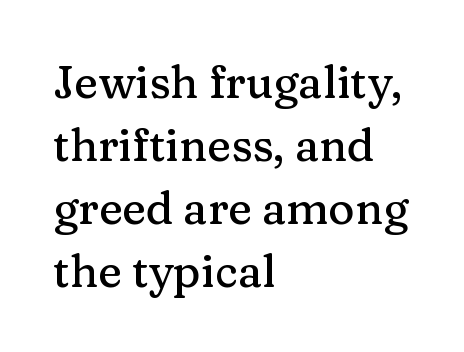
The image shows 45 px serif type, upright; set left-aligned, normal line spacing (1.4x), normal letter spacing, not underlined; medium stroke contrast and a medium x-height.
